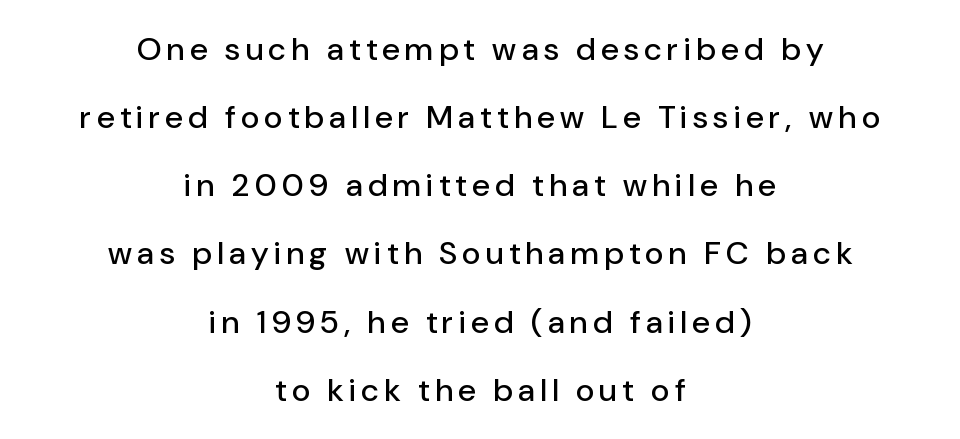
Type without underlining. Alignment: centered. The letters stand upright; this is a roman face. The rendering uses natural spacing where letterforms have individual widths. You could fit nearly another row in the gap between these rows.
